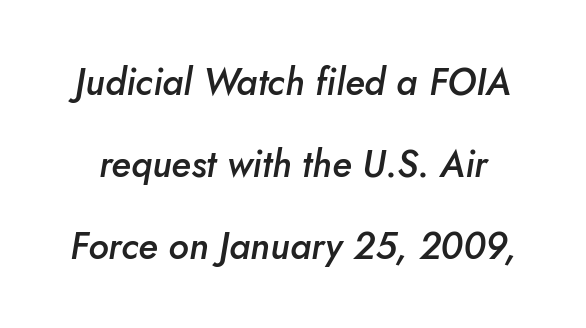
{"italic": "yes", "lean": "right", "slant_degrees": 5, "bold": "semi", "weight": "semibold", "width": "normal", "stroke_contrast": "low", "x_height": "small", "monospaced": "no", "underline": "no", "line_spacing": "loose", "line_spacing_ratio": 2.21, "letter_spacing": "normal", "letter_spacing_em": 0.0, "glyph_px": 37}
